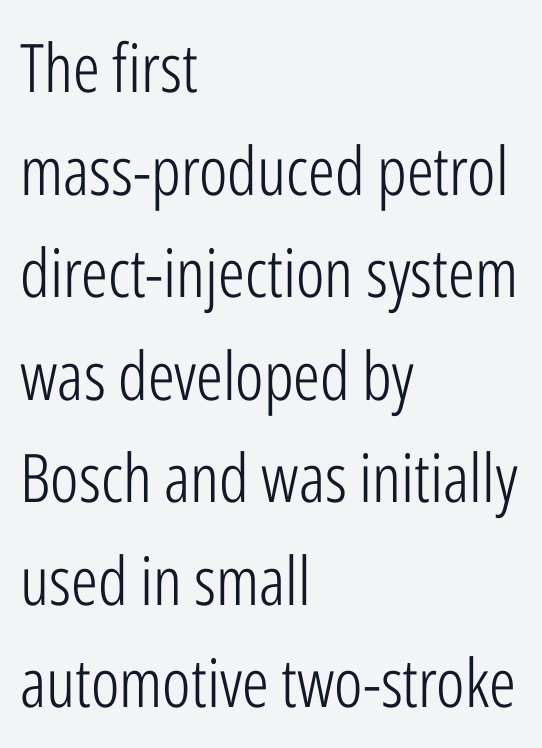
The type sits square on the baseline with zero lean. Does the copy run flush right? No — it runs flush left. The strip under each line holds only bare page. The rendering shows plain stroke endings on the letterforms — a sans-serif design. Does the leading feel generous? No, just average.
